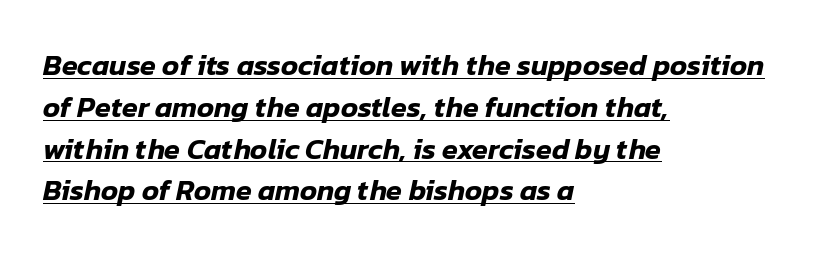
{"italic": "yes", "lean": "right", "slant_degrees": 12, "width": "normal", "stroke_contrast": "low", "x_height": "medium", "monospaced": "no", "underline": "yes", "align": "left", "line_spacing": "normal", "line_spacing_ratio": 1.44, "letter_spacing": "normal", "letter_spacing_em": 0.0, "glyph_px": 29}
